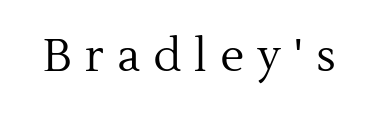
The image shows 45 px regular-weight serif type, upright; set unusually wide letter spacing (+0.29 em), not underlined; a medium x-height.
